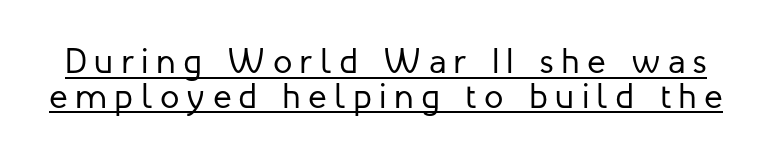
{"serif": "no", "italic": "no", "bold": "no", "weight": "regular", "width": "normal", "stroke_contrast": "low", "x_height": "medium", "monospaced": "no", "underline": "yes", "line_spacing": "tight", "line_spacing_ratio": 0.99, "letter_spacing": "wide", "letter_spacing_em": 0.21, "glyph_px": 35}
